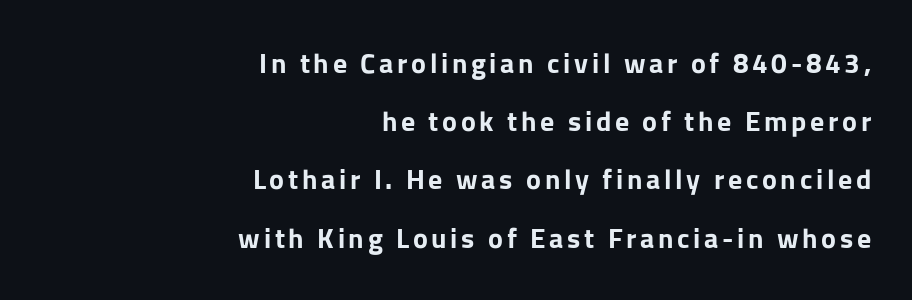
The image shows 28 px bold sans-serif type, upright; set right-aligned, loose line spacing (2.08x), not underlined; low stroke contrast and a medium x-height.
